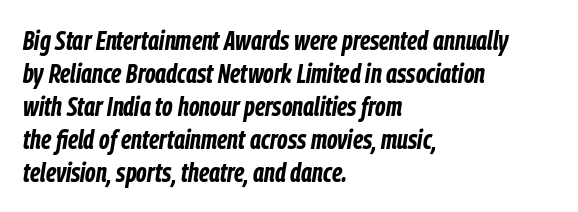
{"italic": "yes", "lean": "right", "slant_degrees": 9, "bold": "yes", "underline": "no", "align": "left", "line_spacing_ratio": 1.22, "letter_spacing": "normal", "letter_spacing_em": 0.0, "glyph_px": 27}
